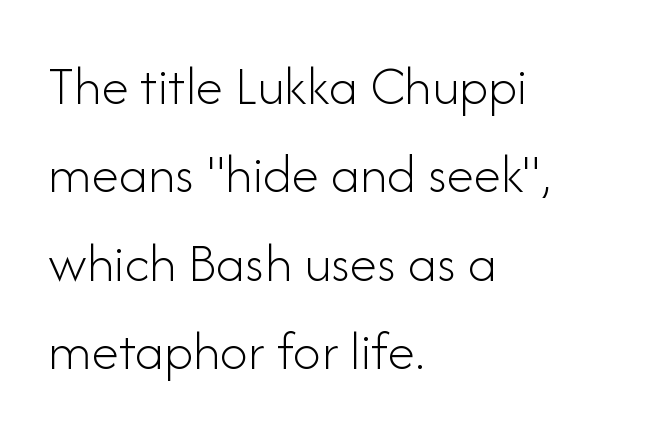
Check where the strokes stop: nothing finishes them off — pure sans. Every character sits straight up, as roman type does. A typesetter would call this leading conventional body-copy spacing. No heavy texture on the line: the type isn't bold. Each word holds together tightly as a unit, with standard inter-letter gaps.
